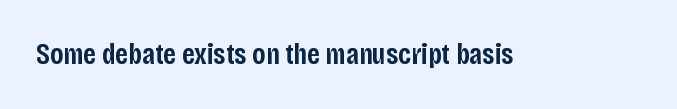
{"serif": "no", "italic": "no", "bold": "semi", "weight": "semibold", "width": "condensed", "stroke_contrast": "low", "x_height": "large", "monospaced": "no", "underline": "no", "letter_spacing": "normal", "letter_spacing_em": 0.0, "glyph_px": 30}
